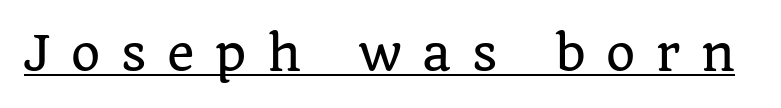
The image shows 47 px serif type, upright; set unusually wide letter spacing (+0.44 em), underlined; low stroke contrast and a large x-height.
